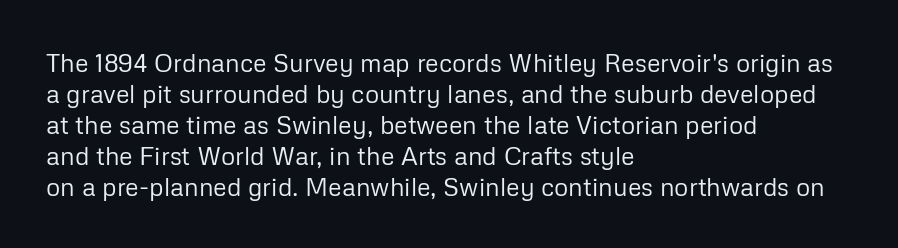
The image shows 25 px text type, upright; set left-aligned, line spacing 1.24x, normal letter spacing, not underlined.
